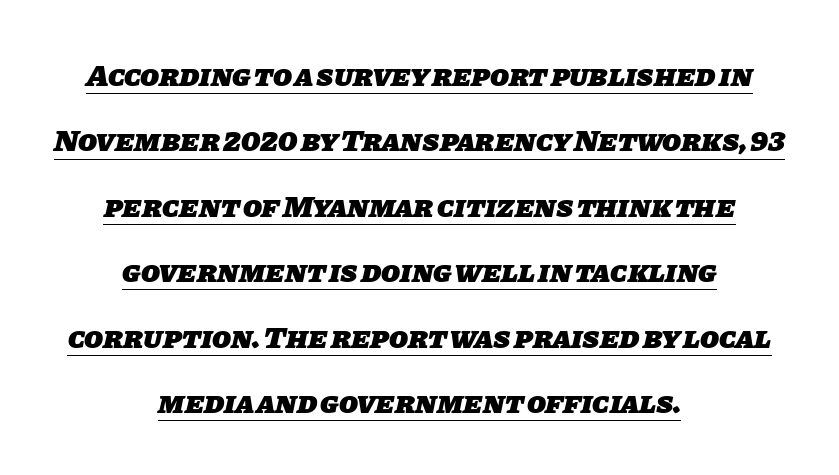
The image shows 31 px heavy type; set centered, loose line spacing (2.11x), normal letter spacing, underlined; low stroke contrast and a large x-height.
